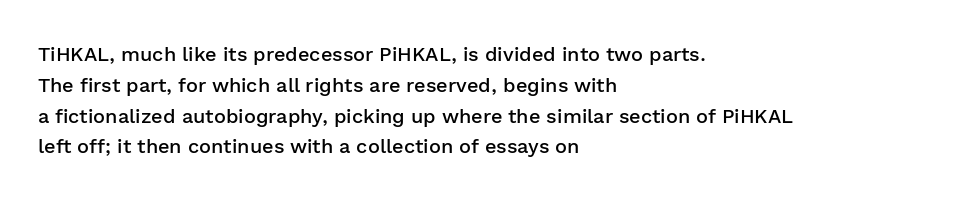
{"italic": "no", "bold": "semi", "underline": "no", "align": "left", "line_spacing": "normal", "line_spacing_ratio": 1.54, "letter_spacing": "normal", "letter_spacing_em": 0.0, "glyph_px": 20}
